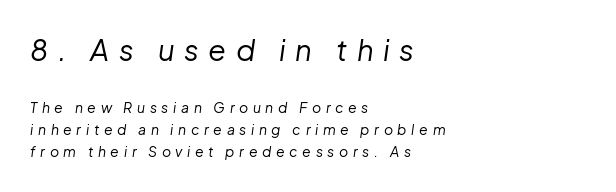
Q: Is the text bold? A: No.
Q: Is the text italic (slanted)? A: Yes, it leans right by about 8 degrees.
Q: Is the text underlined? A: No.
Q: How is the paragraph aligned? A: Left-aligned.
Q: Is the spacing between letters normal or unusually wide? A: Unusually wide.
Q: Is the spacing between lines tight, normal or loose? A: Normal.
Q: Which block of text is set in a larger size, the first (top) or the second (bottom)? A: The first (top) one.
Q: Width (condensed, normal, or wide)? A: Normal.
Q: Stroke contrast? A: Low.
Q: x-height? A: Medium.
Q: Monospaced? A: No.
